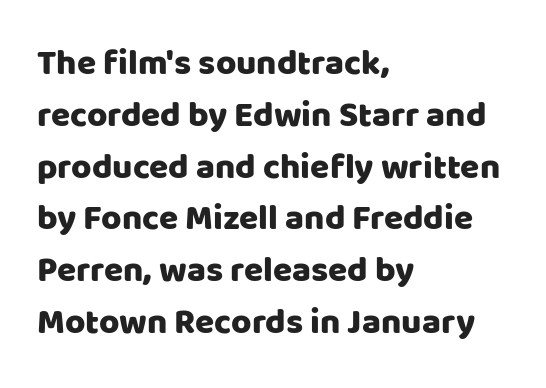
The horizontal fit of the characters is conventional and even. Check under the words: just untouched page. A typesetter would call this proportional, since set widths differ per character. The rendering anchors every line to the left-hand side.
